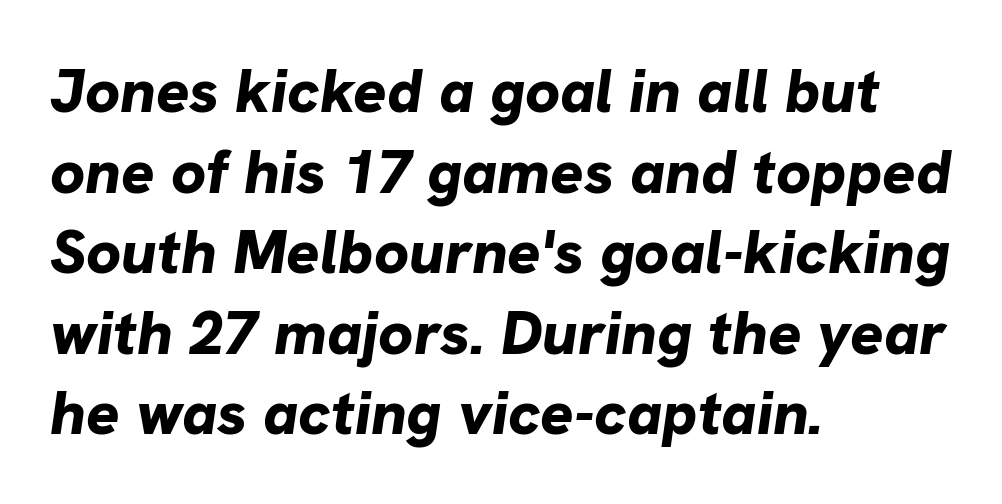
{"italic": "yes", "lean": "right", "slant_degrees": 8, "bold": "yes", "weight": "bold", "width": "normal", "stroke_contrast": "low", "x_height": "medium", "monospaced": "no", "underline": "no", "align": "left", "line_spacing": "normal", "line_spacing_ratio": 1.3, "letter_spacing": "normal", "letter_spacing_em": 0.0, "glyph_px": 62}
